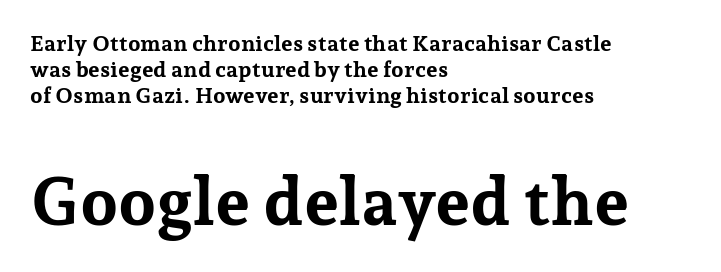
The image shows 67 px bold serif type, upright; set left-aligned, line spacing 1.18x, normal letter spacing, not underlined; the second (bottom) block is 3.05x larger; low stroke contrast and a medium x-height.
